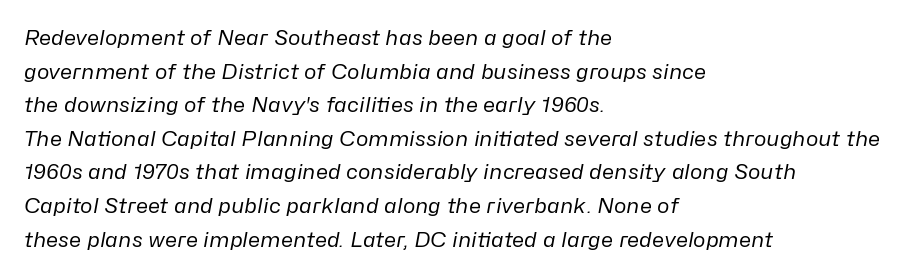
{"italic": "yes", "lean": "right", "slant_degrees": 10, "bold": "no", "underline": "no", "align": "left", "line_spacing": "normal", "line_spacing_ratio": 1.6, "letter_spacing": "normal", "letter_spacing_em": 0.0, "glyph_px": 21}
